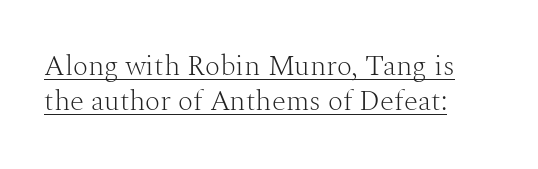
This reads as an unemphasized weight, regular at the heaviest. Between one letter and the next there's only the usual sliver of space. Typeset ragged right — the left edge is the straight one. The type sits square on the baseline with zero lean.
